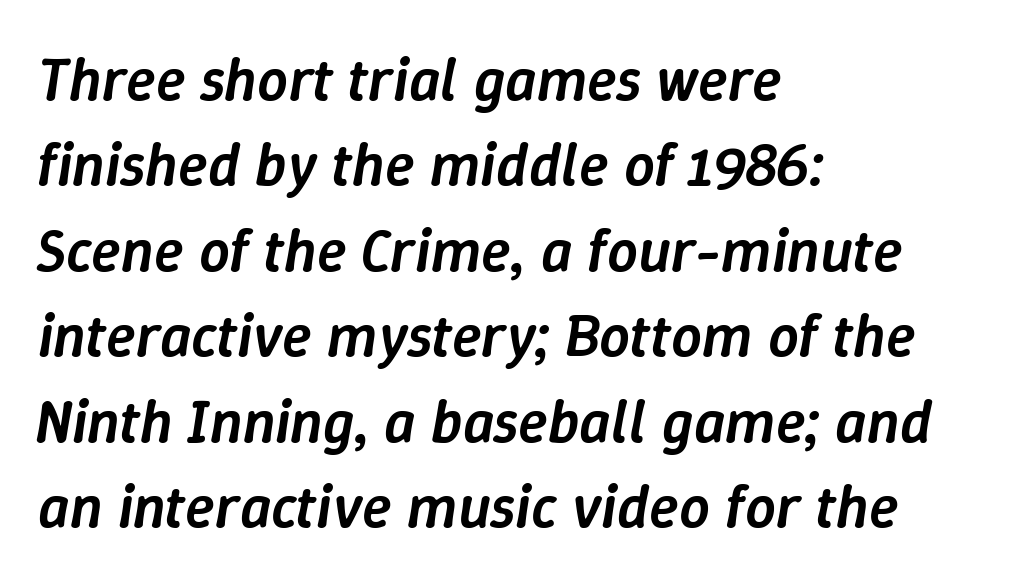
{"italic": "yes", "lean": "right", "slant_degrees": 9, "bold": "semi", "weight": "semibold", "width": "normal", "stroke_contrast": "low", "x_height": "medium", "monospaced": "no", "underline": "no", "align": "left", "line_spacing": "normal", "line_spacing_ratio": 1.4, "letter_spacing": "normal", "letter_spacing_em": 0.0, "glyph_px": 61}
